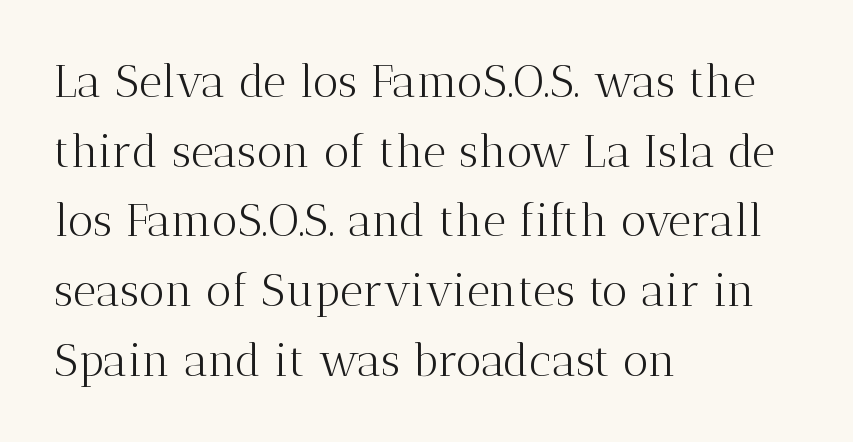
Default kerning and tracking; the words read as compact shapes. Has an underline been added? It has not. Tall strokes in this sample are plumb rather than angled. Is the type heavy? It reads as light-to-regular instead.
